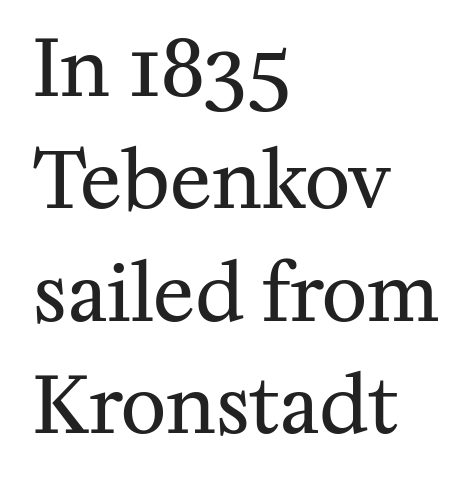
Q: Is the text bold? A: No.
Q: Is the text italic (slanted)? A: No, it is upright.
Q: Is the typeface a serif or a sans-serif typeface? A: Serif.
Q: Is the text underlined? A: No.
Q: How is the paragraph aligned? A: Left-aligned.
Q: Is the spacing between letters normal or unusually wide? A: Normal.
Q: Is the spacing between lines tight, normal or loose? A: Normal.
Q: Width (condensed, normal, or wide)? A: Normal.
Q: Stroke contrast? A: Medium.
Q: x-height? A: Medium.
Q: Monospaced? A: No.
